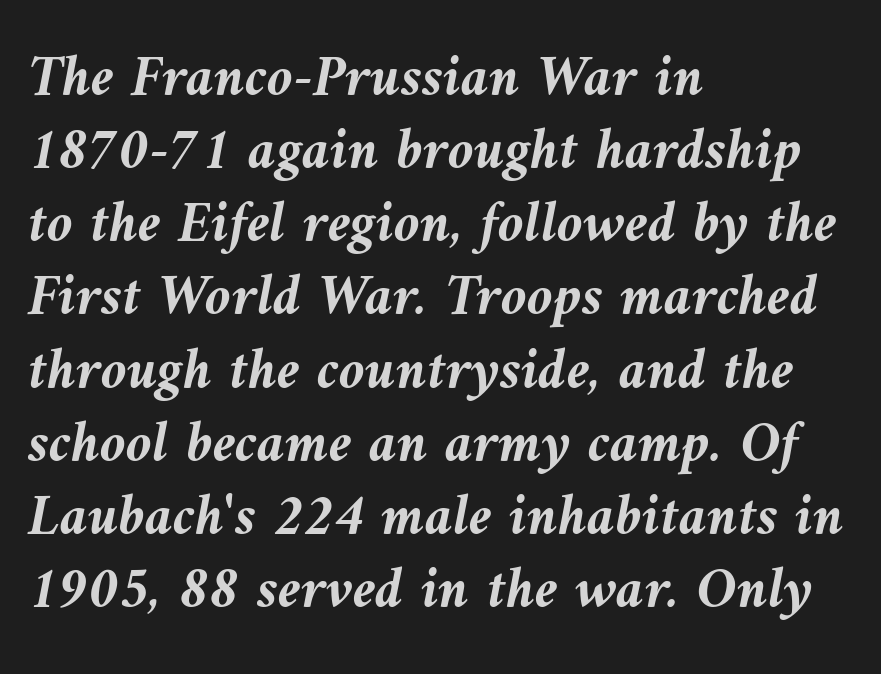
The type is set solid horizontally, with unmodified tracking. The compositor pushed each line to the left boundary. Summary of weight: heavy, a full bold. The passage shown is typed in a proportional face where columns would drift. Just letters on the line, the space beneath them empty.
